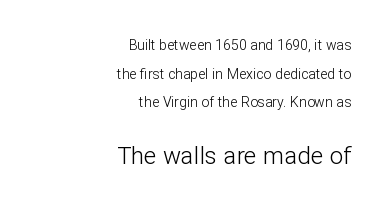
The type is set solid horizontally, with unmodified tracking. A great deal of white space separates one row of letters from the next. Here the second block reads like a headline and the first like body copy. Posture: vertical. Decoration check: the copy has no underline.
